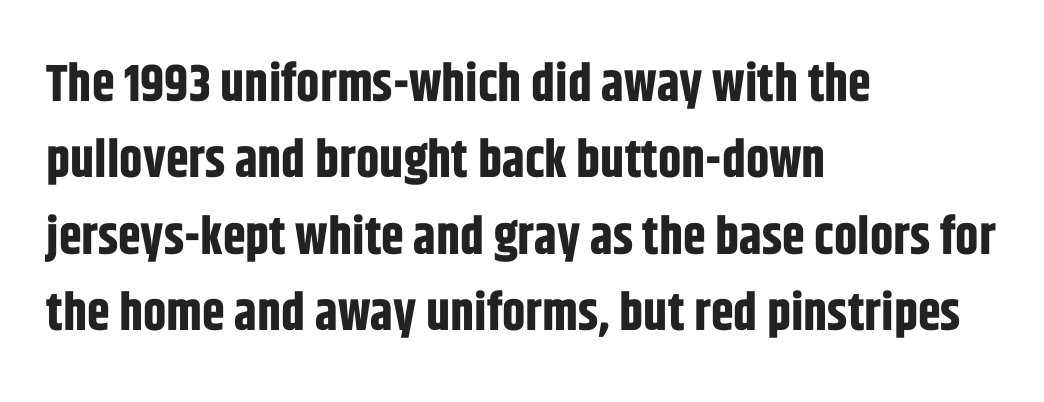
Q: Is the text bold? A: Yes.
Q: Is the text italic (slanted)? A: No, it is upright.
Q: Is the typeface a serif or a sans-serif typeface? A: Sans-serif.
Q: Is the text underlined? A: No.
Q: How is the paragraph aligned? A: Left-aligned.
Q: Is the spacing between letters normal or unusually wide? A: Normal.
Q: Is the spacing between lines tight, normal or loose? A: Normal.
Q: Width (condensed, normal, or wide)? A: Condensed.
Q: Stroke contrast? A: Low.
Q: x-height? A: Large.
Q: Monospaced? A: No.
